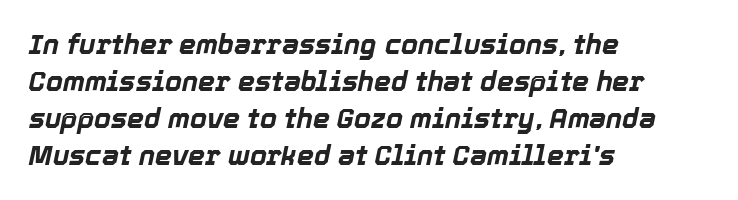
Q: Is the text bold? A: Yes.
Q: Is the text italic (slanted)? A: Yes, it leans right by about 12 degrees.
Q: Is the text underlined? A: No.
Q: How is the paragraph aligned? A: Left-aligned.
Q: Is the spacing between letters normal or unusually wide? A: Normal.
Q: Is the spacing between lines tight, normal or loose? A: Normal.
